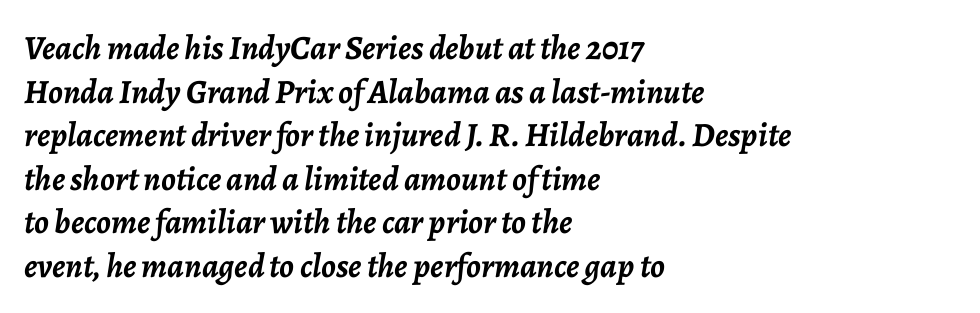
Q: Is the text bold? A: Yes.
Q: Is the text italic (slanted)? A: Yes, it leans right by about 7 degrees.
Q: Is the text underlined? A: No.
Q: How is the paragraph aligned? A: Left-aligned.
Q: Is the spacing between letters normal or unusually wide? A: Normal.
Q: Is the spacing between lines tight, normal or loose? A: Normal.
Q: Width (condensed, normal, or wide)? A: Normal.
Q: Stroke contrast? A: Low.
Q: x-height? A: Medium.
Q: Monospaced? A: No.
